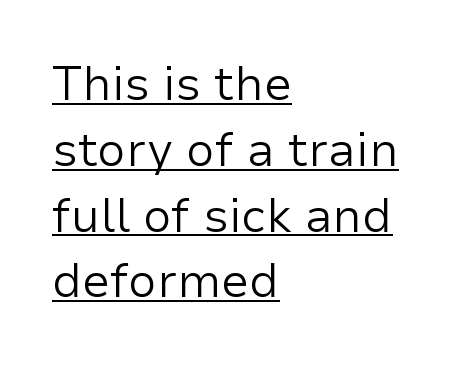
{"serif": "no", "italic": "no", "bold": "no", "weight": "regular", "width": "normal", "stroke_contrast": "low", "x_height": "medium", "monospaced": "no", "underline": "yes", "align": "left", "line_spacing": "normal", "line_spacing_ratio": 1.4, "letter_spacing": "normal", "letter_spacing_em": 0.0, "glyph_px": 47}
